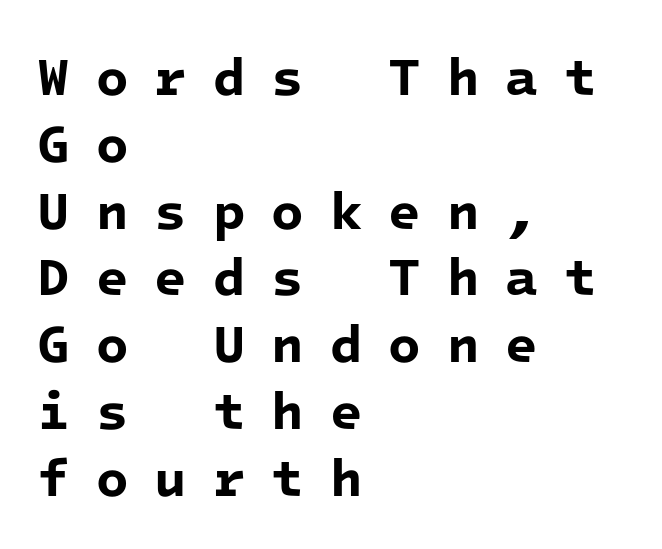
Q: Is the text bold? A: Yes.
Q: Is the typeface a serif or a sans-serif typeface? A: Sans-serif.
Q: Is the text underlined? A: No.
Q: How is the paragraph aligned? A: Left-aligned.
Q: Is the spacing between letters normal or unusually wide? A: Unusually wide.
Q: Is the spacing between lines tight, normal or loose? A: Normal.
Q: Width (condensed, normal, or wide)? A: Normal.
Q: Stroke contrast? A: Low.
Q: x-height? A: Medium.
Q: Monospaced? A: Yes.
